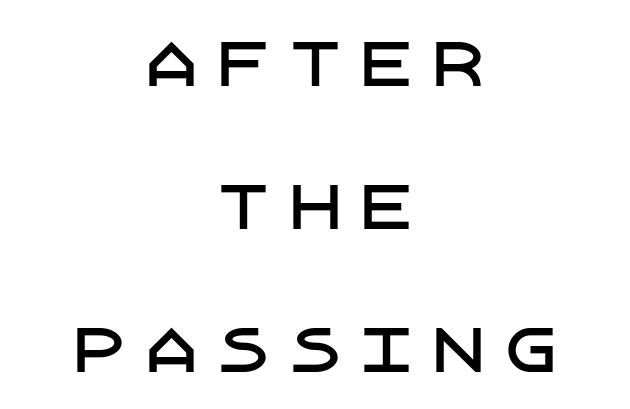
The image shows 59 px sans-serif type, upright; set centered, loose line spacing (2.42x), unusually wide letter spacing (+0.22 em), not underlined; low stroke contrast and a large x-height.
